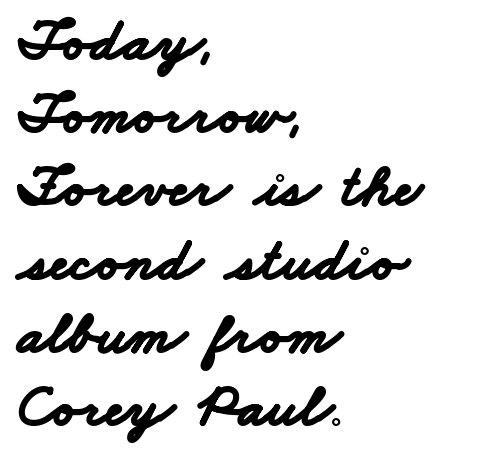
The image shows 60 px bold, wide sans-serif type; set left-aligned, line spacing 1.22x, normal letter spacing, not underlined; low stroke contrast and a small x-height.
